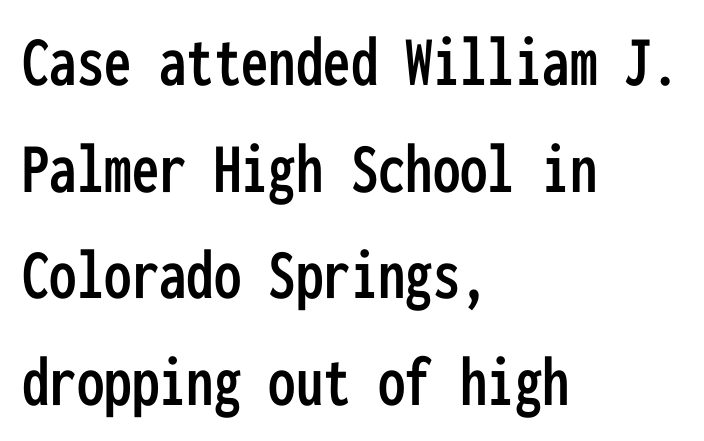
Q: Is the text italic (slanted)? A: No, it is upright.
Q: Is the typeface a serif or a sans-serif typeface? A: Sans-serif.
Q: Is the text underlined? A: No.
Q: How is the paragraph aligned? A: Left-aligned.
Q: Is the spacing between letters normal or unusually wide? A: Normal.
Q: Is the spacing between lines tight, normal or loose? A: Normal.
Q: Width (condensed, normal, or wide)? A: Condensed.
Q: Stroke contrast? A: Low.
Q: x-height? A: Medium.
Q: Monospaced? A: Yes.
